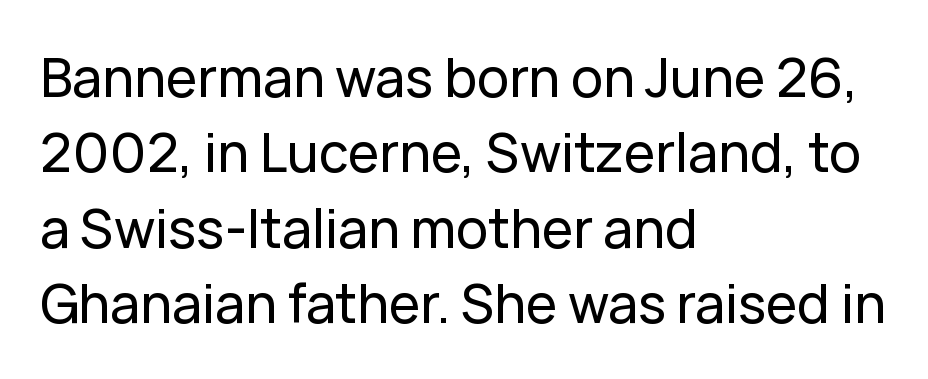
Caption: multi-line text, flush left, ragged right. How are the letters spaced? Ordinarily, with no added tracking. Posture: upright roman. The font family rendered here belongs to the sans-serif group. The space beneath each line is pristine and unruled.
